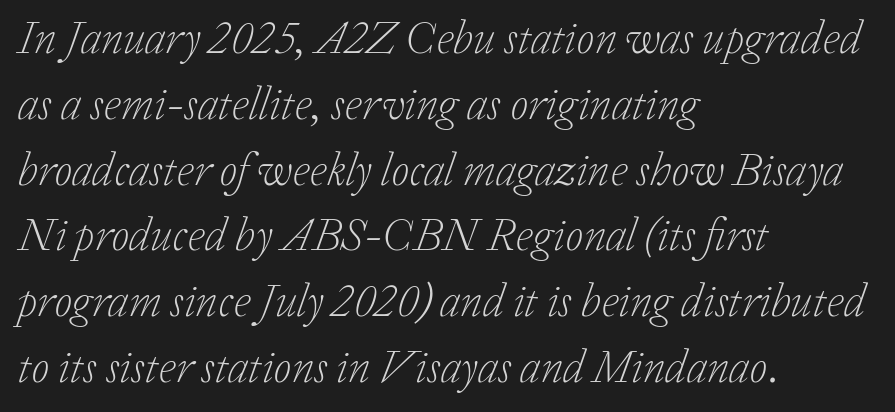
A student would call this left alignment; a typographer would say flush left, rag right. Examine the stroke ends and you'll spot serifs. Horizontal bands of white between lines are of average thickness. Type without underlining. Proportional: the letters do not fall into vertical columns. The type is set solid horizontally, with unmodified tracking.
